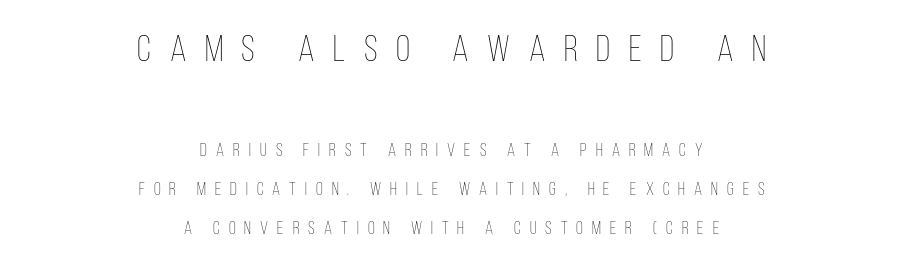
Q: Is the text bold? A: No.
Q: Is the text italic (slanted)? A: No, it is upright.
Q: Is the text underlined? A: No.
Q: How is the paragraph aligned? A: Centered.
Q: Is the spacing between letters normal or unusually wide? A: Unusually wide.
Q: Is the spacing between lines tight, normal or loose? A: Loose.
Q: Which block of text is set in a larger size, the first (top) or the second (bottom)? A: The first (top) one.
Q: Width (condensed, normal, or wide)? A: Condensed.
Q: Stroke contrast? A: Low.
Q: x-height? A: Large.
Q: Monospaced? A: No.
